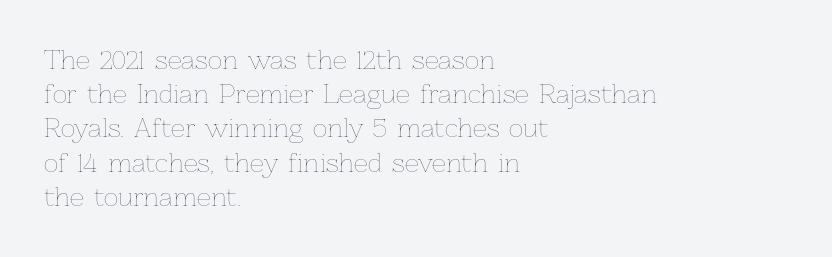
{"italic": "no", "bold": "no", "underline": "no", "align": "left", "line_spacing": "normal", "line_spacing_ratio": 1.37, "letter_spacing": "normal", "letter_spacing_em": 0.0, "glyph_px": 25}
